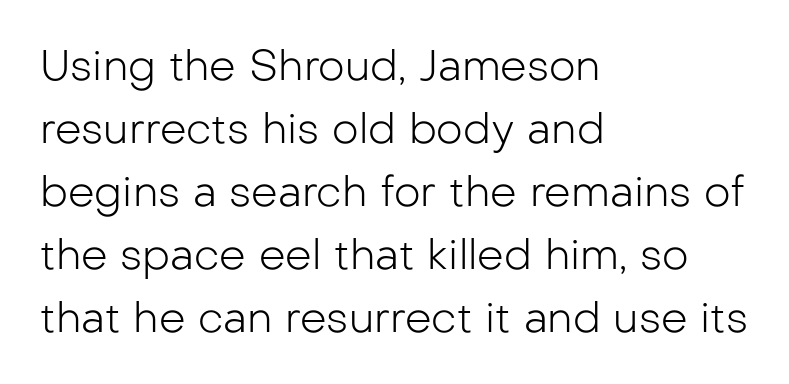
Teacher's note: observe the even left margin — that is flush-left alignment. This block has exactly the height ordinary leading produces. Serif or sans? Sans — the stroke terminals are bare. This is not heavy type; no bold has been used. Spacing between characters is what you'd get straight out of the box. These lines were composed using upright roman letters.
